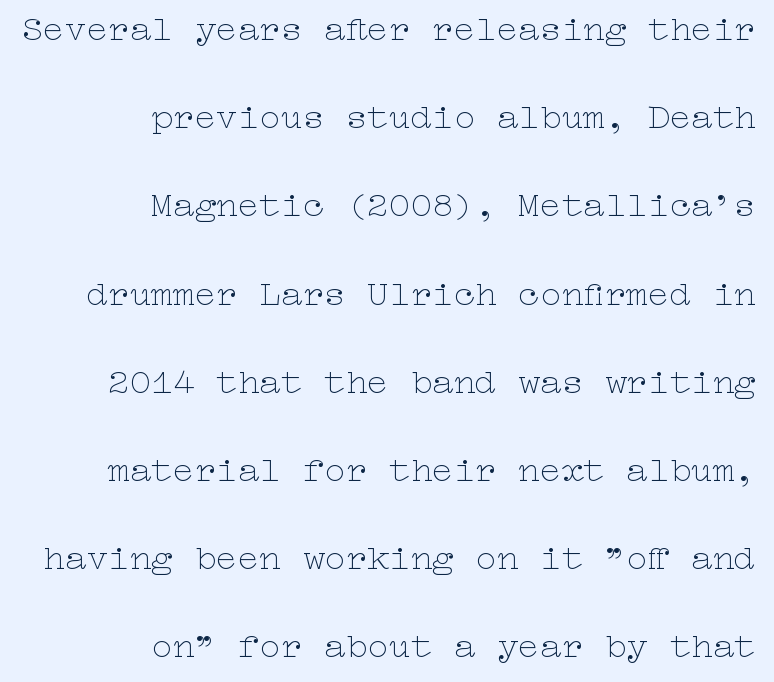
Weight: regular or lighter. These lines stand farther apart than default settings would place them. This rendering leaves character spacing at its baseline value. Underlining? Definitely not there. The compositor pushed each line to the right boundary.
